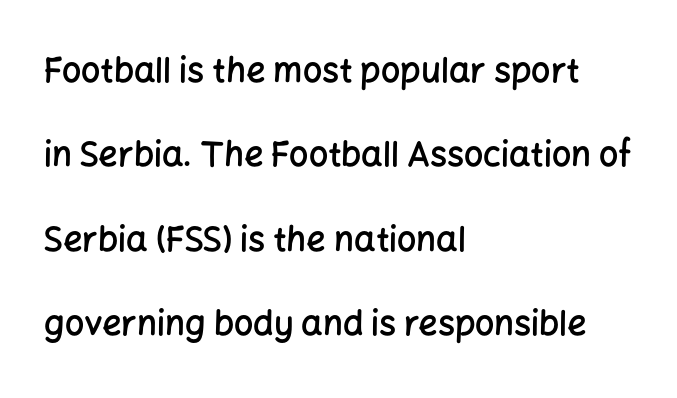
Q: Is the text bold? A: Semi-bold.
Q: Is the text italic (slanted)? A: No, it is upright.
Q: Is the typeface a serif or a sans-serif typeface? A: Sans-serif.
Q: Is the text underlined? A: No.
Q: How is the paragraph aligned? A: Left-aligned.
Q: Is the spacing between letters normal or unusually wide? A: Normal.
Q: Is the spacing between lines tight, normal or loose? A: Loose.
Q: Width (condensed, normal, or wide)? A: Normal.
Q: Stroke contrast? A: Low.
Q: x-height? A: Medium.
Q: Monospaced? A: No.
